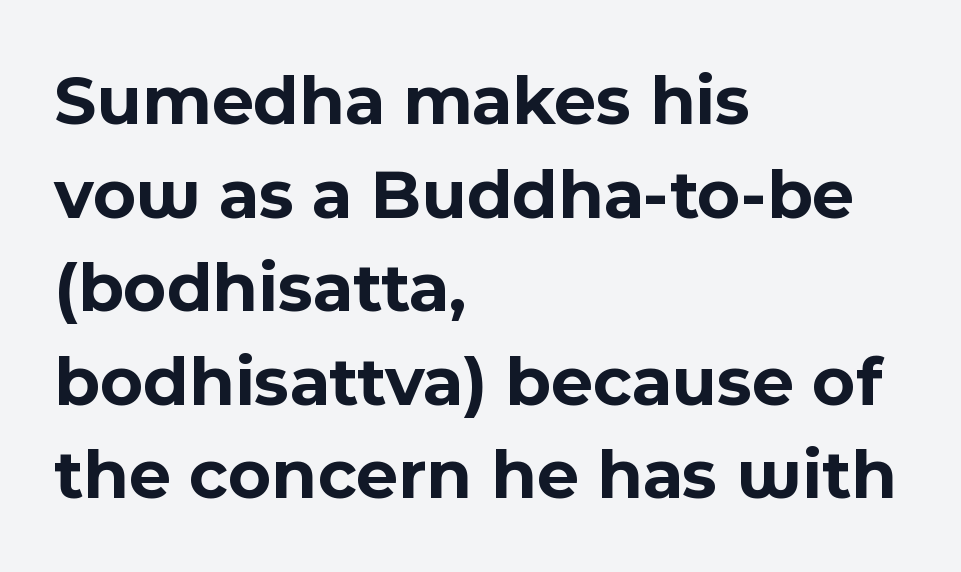
The image shows 72 px bold sans-serif type, upright; set left-aligned, normal line spacing (1.3x), normal letter spacing, not underlined; a medium x-height.
